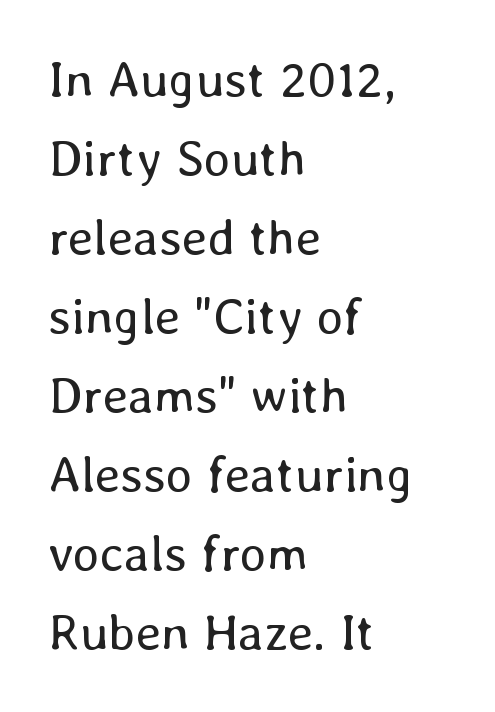
These lines are rendered in a variable-pitch font. The rag falls on the right side of this text block. The font sits on the lighter half of the weight spectrum, regular included. If you measured baseline to baseline, you'd find a middling distance.
